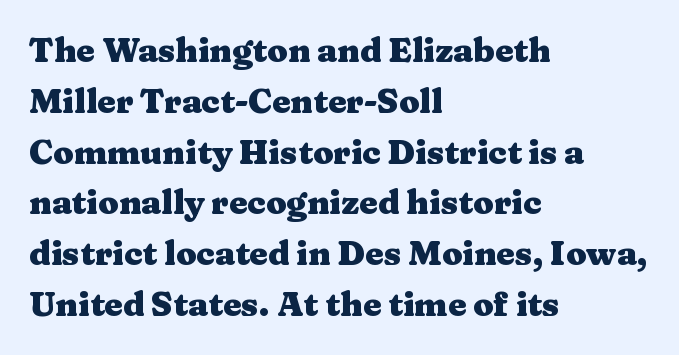
Q: Is the text bold? A: Yes.
Q: Is the text italic (slanted)? A: No, it is upright.
Q: Is the typeface a serif or a sans-serif typeface? A: Serif.
Q: Is the text underlined? A: No.
Q: How is the paragraph aligned? A: Left-aligned.
Q: Is the spacing between letters normal or unusually wide? A: Normal.
Q: Is the spacing between lines tight, normal or loose? A: Normal.
Q: Width (condensed, normal, or wide)? A: Wide.
Q: Stroke contrast? A: Medium.
Q: x-height? A: Medium.
Q: Monospaced? A: No.
